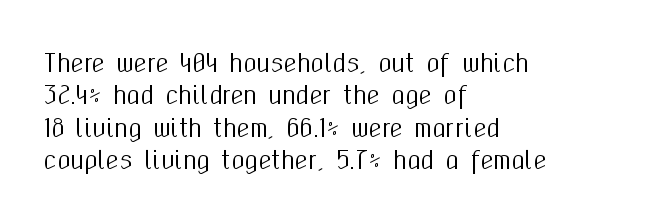
Glyph-to-glyph distance matches everyday printed text. Teacher's note: observe the even left margin — that is flush-left alignment. Type without underlining. This sample keeps an unexceptional amount of space between lines. This is roman type, the default non-slanted kind.
